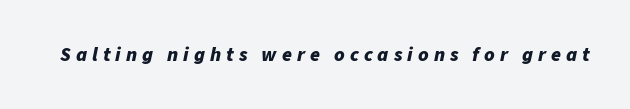
Is the letter spacing exaggerated? Yes — the characters are pushed far apart. Plenty of ink on the page — the face is bold. A clean baseline with only descenders dipping below it. Italic? Definitely — the glyphs are oblique.
